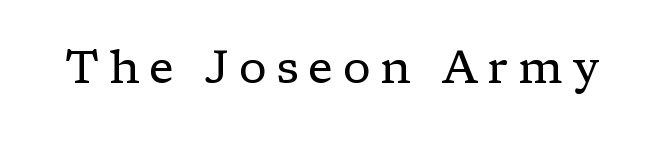
{"serif": "yes", "italic": "no", "bold": "no", "weight": "regular", "width": "normal", "stroke_contrast": "low", "x_height": "medium", "monospaced": "no", "underline": "no", "letter_spacing": "wide", "letter_spacing_em": 0.21, "glyph_px": 46}
